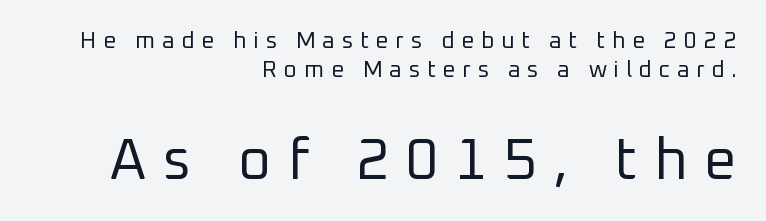
{"serif": "no", "italic": "no", "bold": "no", "weight": "regular", "width": "normal", "stroke_contrast": "low", "x_height": "medium", "monospaced": "no", "underline": "no", "align": "right", "line_spacing": "normal", "line_spacing_ratio": 1.28, "letter_spacing": "wide", "letter_spacing_em": 0.29, "larger_block": "second", "size_ratio": 2.48, "glyph_px": 57}
